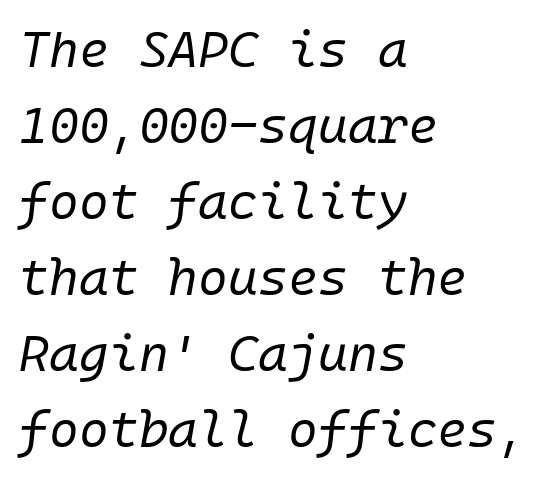
Is the type slanted? Yes — the strokes lean at a clear angle. Short and long lines alike share a common starting point at left. Decoration check: the copy has no underline. Evenly set lines give the paragraph a standard silhouette. The passage shown is not bold in any degree.
